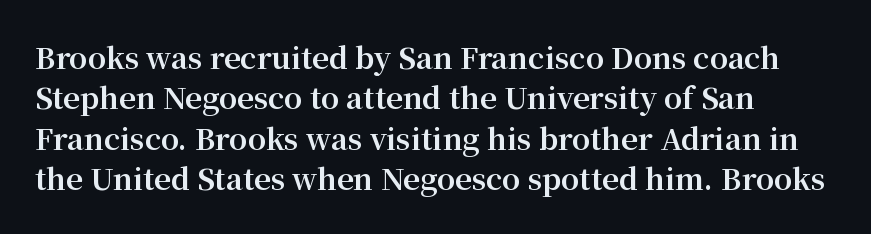
{"serif": "yes", "italic": "no", "bold": "yes", "weight": "bold", "width": "normal", "stroke_contrast": "medium", "x_height": "medium", "monospaced": "no", "underline": "no", "align": "left", "line_spacing": "normal", "line_spacing_ratio": 1.39, "letter_spacing": "normal", "letter_spacing_em": 0.0, "glyph_px": 29}
